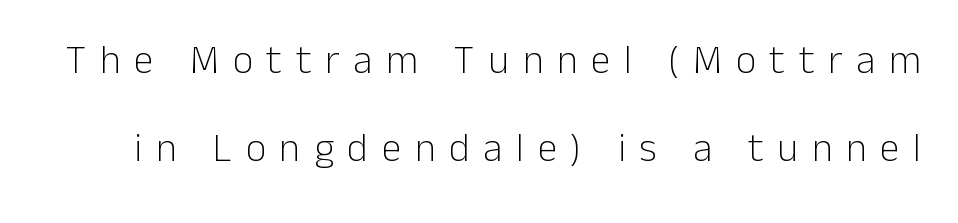
{"serif": "no", "italic": "no", "bold": "no", "weight": "light", "width": "normal", "stroke_contrast": "low", "x_height": "medium", "monospaced": "no", "underline": "no", "line_spacing": "loose", "line_spacing_ratio": 2.21, "letter_spacing": "wide", "letter_spacing_em": 0.34, "glyph_px": 40}
